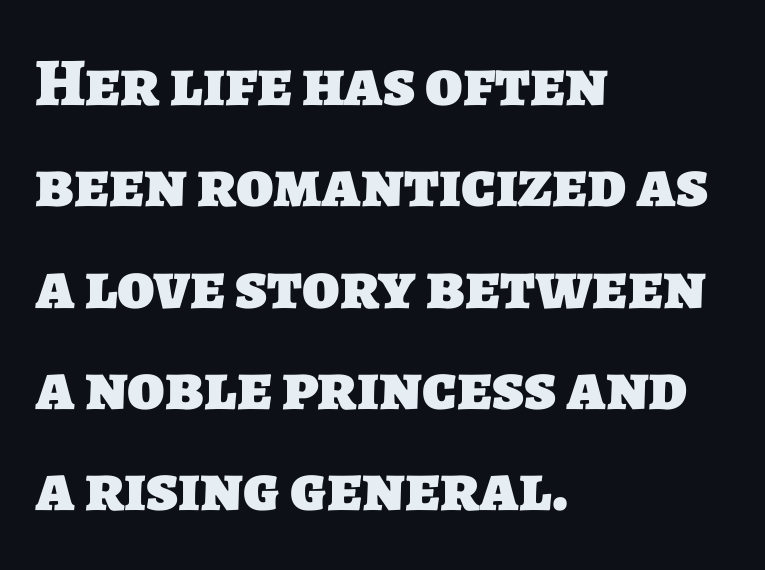
Q: Is the text bold? A: Yes.
Q: Is the typeface a serif or a sans-serif typeface? A: Sans-serif.
Q: Is the text underlined? A: No.
Q: How is the paragraph aligned? A: Left-aligned.
Q: Is the spacing between letters normal or unusually wide? A: Normal.
Q: Is the spacing between lines tight, normal or loose? A: Normal.
Q: Width (condensed, normal, or wide)? A: Normal.
Q: Stroke contrast? A: Low.
Q: x-height? A: Large.
Q: Monospaced? A: No.
